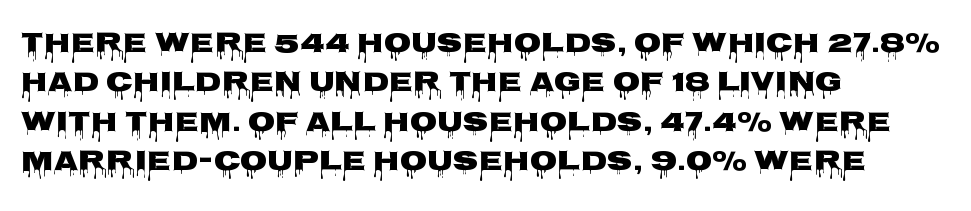
The image shows 28 px wide sans-serif type, upright; set left-aligned, normal line spacing (1.41x), normal letter spacing, not underlined; low stroke contrast and a large x-height.
